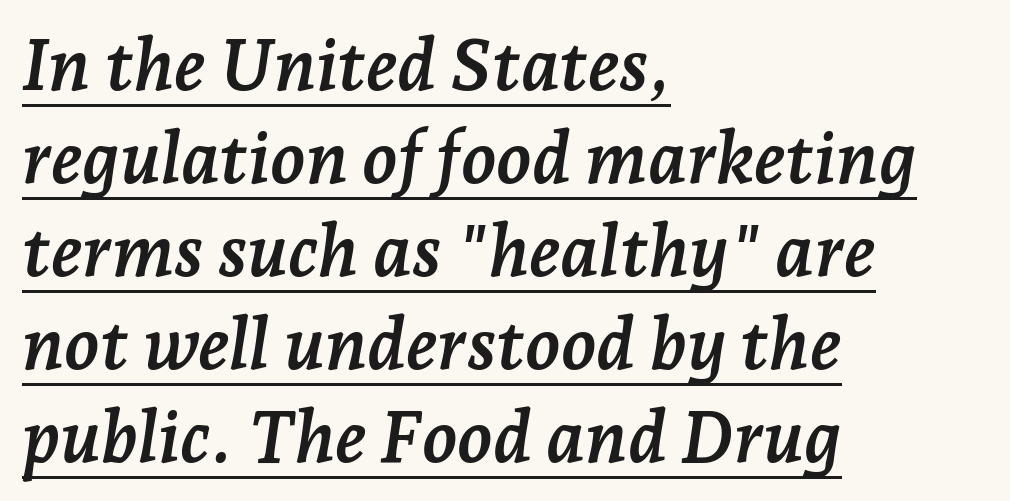
The image shows 72 px semibold serif type, italic (leaning right); set left-aligned, normal line spacing (1.29x), normal letter spacing, underlined; low stroke contrast and a medium x-height.
